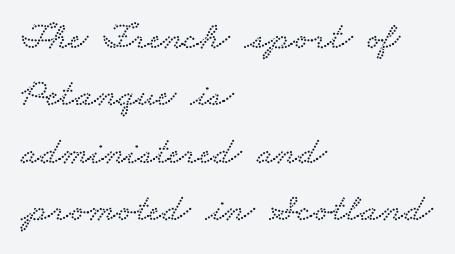
The image shows 39 px wide serif type; set left-aligned, normal line spacing (1.47x), normal letter spacing, not underlined; low stroke contrast and a small x-height.
